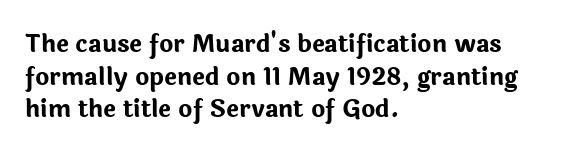
The rendering uses a moderate line-height, typical for paragraphs. The typography opts for an upright posture over an oblique one. Each word holds together tightly as a unit, with standard inter-letter gaps. Left-aligned paragraph, ragged on the right. The sample has been set heavy, in full bold. The string is rendered with underlining switched off.
